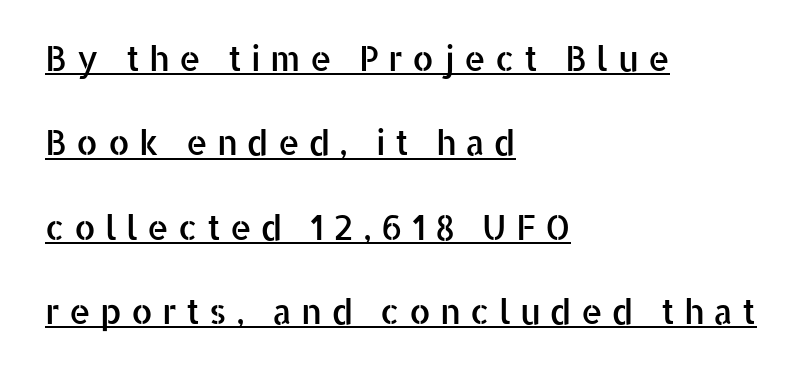
Q: Is the text italic (slanted)? A: No, it is upright.
Q: Is the typeface a serif or a sans-serif typeface? A: Sans-serif.
Q: Is the text underlined? A: Yes.
Q: How is the paragraph aligned? A: Left-aligned.
Q: Is the spacing between letters normal or unusually wide? A: Unusually wide.
Q: Is the spacing between lines tight, normal or loose? A: Loose.
Q: Width (condensed, normal, or wide)? A: Normal.
Q: Stroke contrast? A: Low.
Q: x-height? A: Medium.
Q: Monospaced? A: No.
